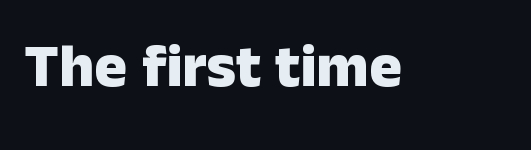
The image shows 61 px heavy sans-serif type, upright; set normal letter spacing, not underlined; low stroke contrast and a medium x-height.
